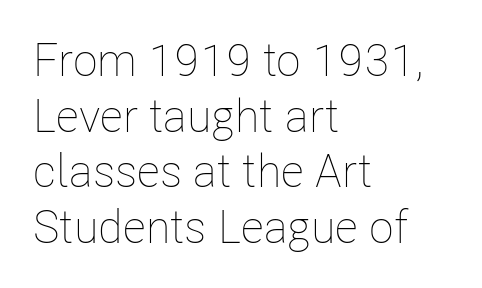
Do the characters align in a grid? No, the font is proportional. Leftover space on each line is placed entirely after the last word. A light-to-regular cut is what we see here. A roman cut, with each character standing at attention.
